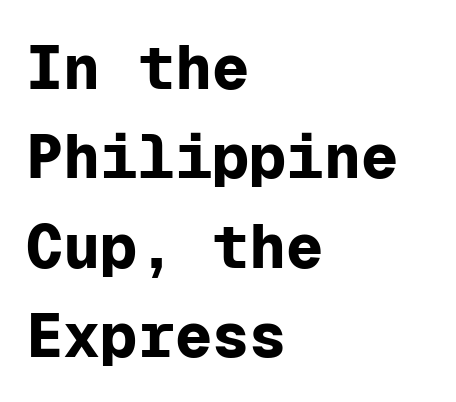
Q: Is the text bold? A: Yes.
Q: Is the text italic (slanted)? A: No, it is upright.
Q: Is the typeface a serif or a sans-serif typeface? A: Sans-serif.
Q: Is the text underlined? A: No.
Q: How is the paragraph aligned? A: Left-aligned.
Q: Is the spacing between letters normal or unusually wide? A: Normal.
Q: Is the spacing between lines tight, normal or loose? A: Normal.
Q: Width (condensed, normal, or wide)? A: Normal.
Q: Stroke contrast? A: Low.
Q: x-height? A: Medium.
Q: Monospaced? A: Yes.
